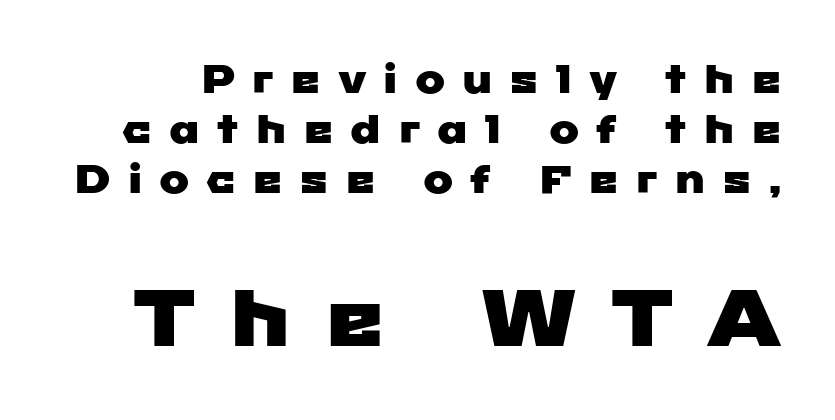
{"serif": "no", "width": "wide", "stroke_contrast": "low", "x_height": "medium", "monospaced": "no", "underline": "no", "line_spacing": "normal", "line_spacing_ratio": 1.25, "letter_spacing": "wide", "letter_spacing_em": 0.4, "larger_block": "second", "size_ratio": 2.0, "glyph_px": 80}
